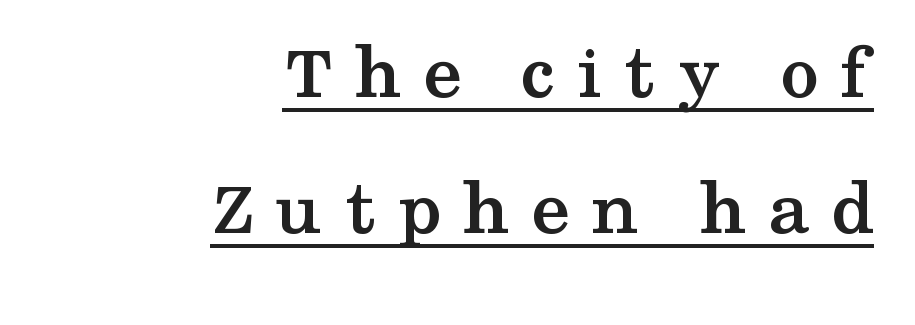
Q: Is the text bold? A: Yes.
Q: Is the text italic (slanted)? A: No, it is upright.
Q: Is the typeface a serif or a sans-serif typeface? A: Serif.
Q: Is the text underlined? A: Yes.
Q: How is the paragraph aligned? A: Right-aligned.
Q: Is the spacing between letters normal or unusually wide? A: Unusually wide.
Q: Width (condensed, normal, or wide)? A: Wide.
Q: Stroke contrast? A: Medium.
Q: x-height? A: Medium.
Q: Monospaced? A: No.
